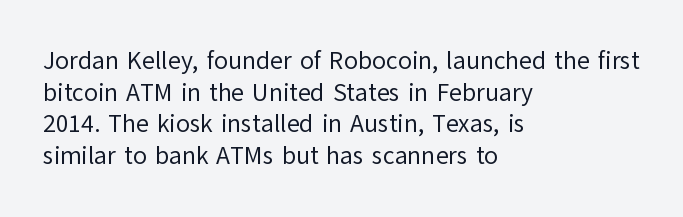
Q: Is the text bold? A: No.
Q: Is the text italic (slanted)? A: No, it is upright.
Q: Is the text underlined? A: No.
Q: How is the paragraph aligned? A: Left-aligned.
Q: Is the spacing between letters normal or unusually wide? A: Normal.
Q: Is the spacing between lines tight, normal or loose? A: Normal.
